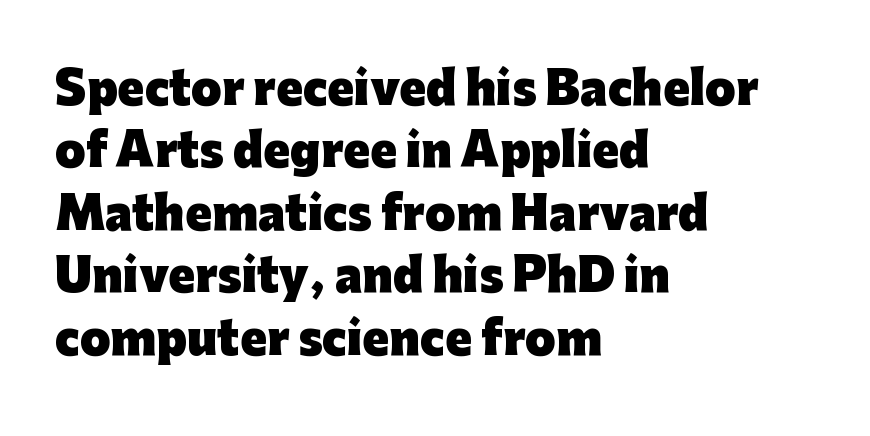
Q: Is the text bold? A: Yes.
Q: Is the text italic (slanted)? A: No, it is upright.
Q: Is the typeface a serif or a sans-serif typeface? A: Sans-serif.
Q: Is the text underlined? A: No.
Q: How is the paragraph aligned? A: Left-aligned.
Q: Is the spacing between letters normal or unusually wide? A: Normal.
Q: Is the spacing between lines tight, normal or loose? A: Normal.
Q: Width (condensed, normal, or wide)? A: Normal.
Q: Stroke contrast? A: Low.
Q: x-height? A: Medium.
Q: Monospaced? A: No.
